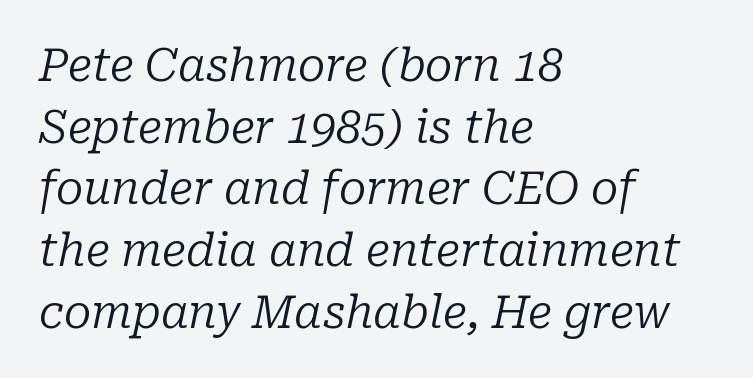
{"serif": "yes", "italic": "yes", "lean": "right", "slant_degrees": 10, "bold": "no", "weight": "regular", "width": "normal", "stroke_contrast": "low", "x_height": "medium", "monospaced": "no", "underline": "no", "align": "left", "line_spacing": "normal", "line_spacing_ratio": 1.37, "letter_spacing": "normal", "letter_spacing_em": 0.0, "glyph_px": 45}
